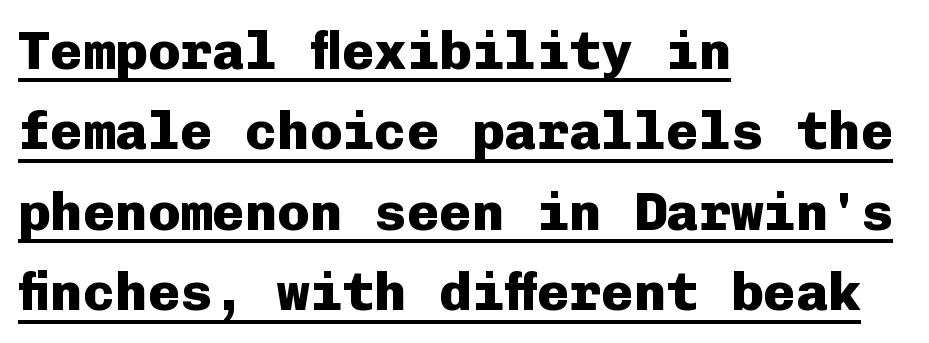
The letters sit at their default tracking, neither squeezed nor spread. This sample keeps an unexceptional amount of space between lines. One-word summary of the alignment: left. As a designer I'd log this as weight 700, bold.
